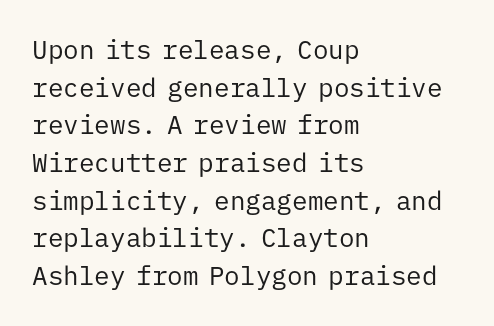
This sample is left-justified, so line endings fall wherever the words run out. Short note: letters normally spaced. These lines were composed using upright roman letters. Nothing heavy about these letters — not bold at all. The glyphs are unaccompanied by any horizontal stroke below them. Quick note: interline space is typical.
